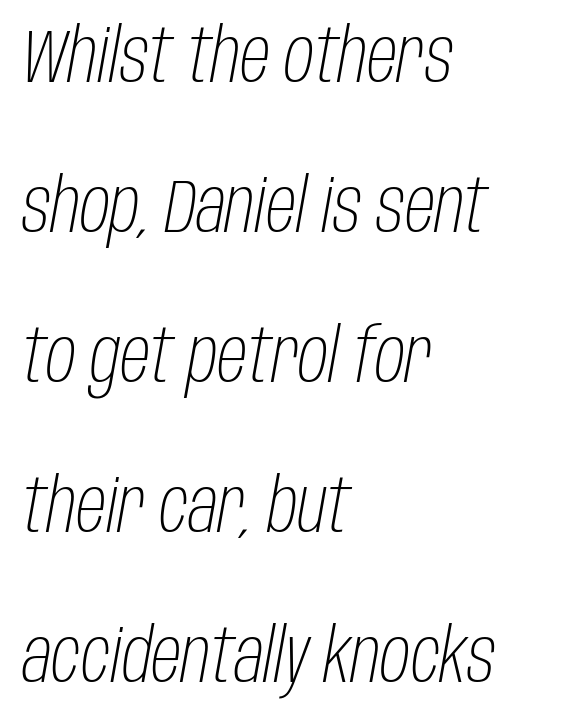
Nothing unusual about the tracking: characters are spaced as the font intends. The text carries the slant typical of an italic or oblique font. Stroke thickness stays within the range of a standard reading face or lighter. These lines stand farther apart than default settings would place them.
